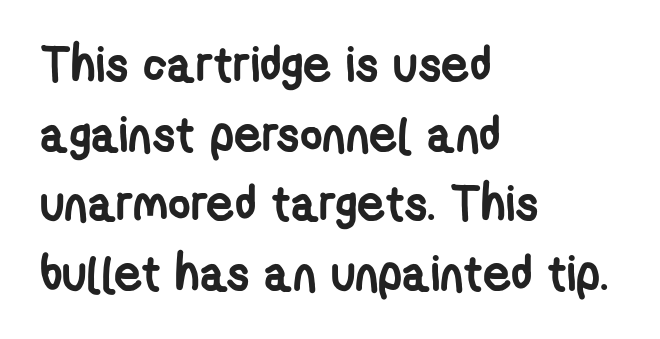
Honestly, there is no underline to notice here at all. Inter-character spacing is left at the font's built-in metrics. Spacing verdict: proportional, widths tailored to each character. In terms of weight, the rendering is a true, heavy bold.
